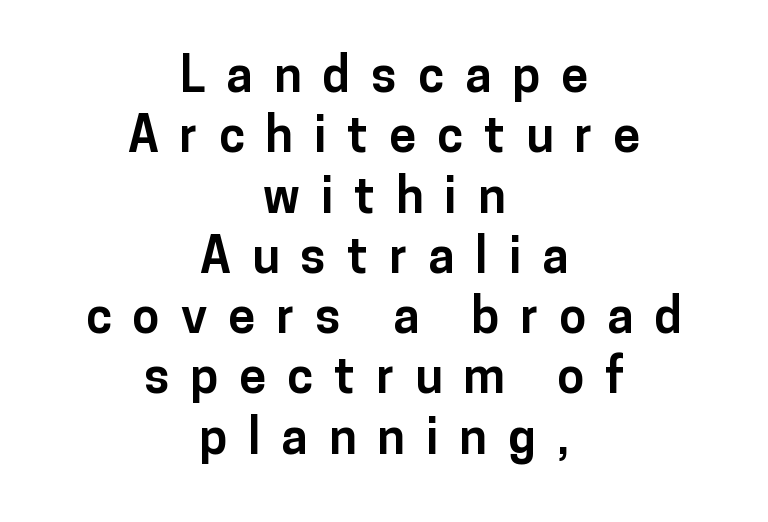
This sample has the flowing, uneven cadence of proportional lettering. Is the letter spacing exaggerated? Yes — the characters are pushed far apart. Serif or sans? Sans — the stroke terminals are bare. You'd pick this weight for a headline — it's a proper bold. The specimen omits any rule beneath the text block's lines.
